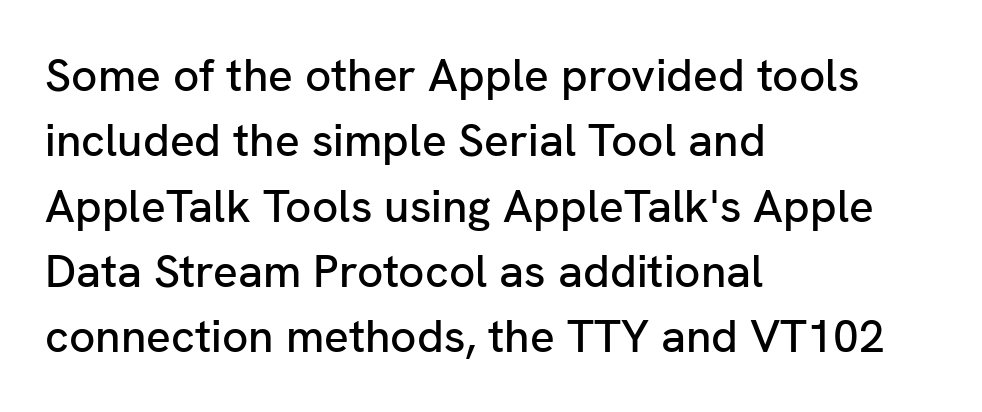
The space beneath each line is pristine and unruled. A typesetter would call this proportional, since set widths differ per character. Italic: no, the glyphs are upright roman. Stroke terminals: plain, sans-serif. The rag falls on the right side of this text block. The block of text has a typical density, with ordinary space between rows.
